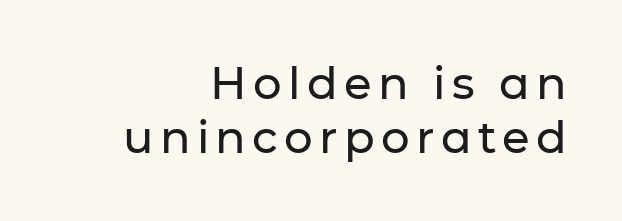
If you drew a line through each stem, it would be perfectly vertical. Character widths vary here, with narrow letters taking less room than wide ones. The lines in this sample share a right terminus and differ only in where they begin. Type style note: lacks serifs.
